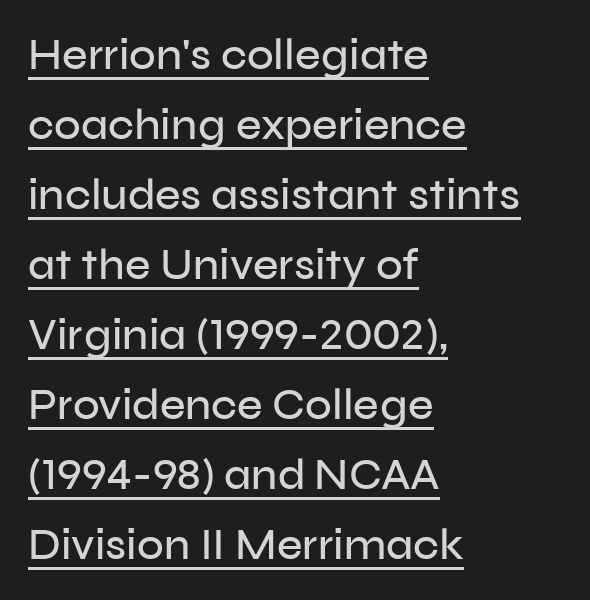
{"serif": "no", "italic": "no", "width": "normal", "stroke_contrast": "low", "x_height": "medium", "monospaced": "no", "underline": "yes", "align": "left", "line_spacing": "normal", "line_spacing_ratio": 1.59, "letter_spacing": "normal", "letter_spacing_em": 0.0, "glyph_px": 44}
